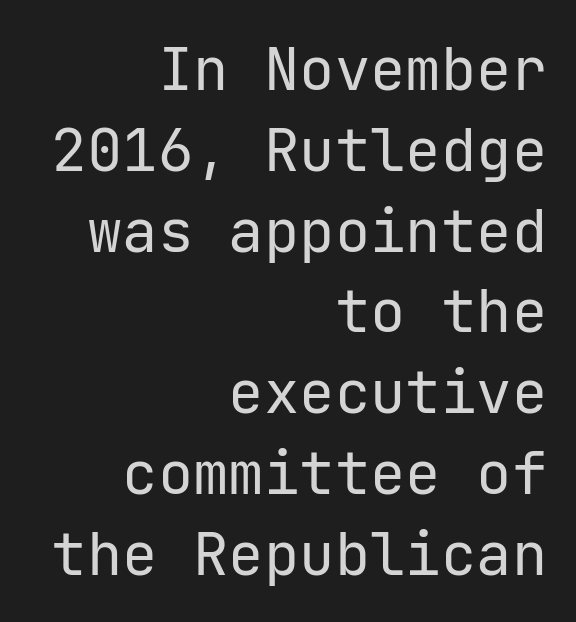
Q: Is the text bold? A: No.
Q: Is the text italic (slanted)? A: No, it is upright.
Q: Is the typeface a serif or a sans-serif typeface? A: Sans-serif.
Q: Is the text underlined? A: No.
Q: How is the paragraph aligned? A: Right-aligned.
Q: Is the spacing between letters normal or unusually wide? A: Normal.
Q: Is the spacing between lines tight, normal or loose? A: Normal.
Q: Width (condensed, normal, or wide)? A: Normal.
Q: Stroke contrast? A: Low.
Q: x-height? A: Medium.
